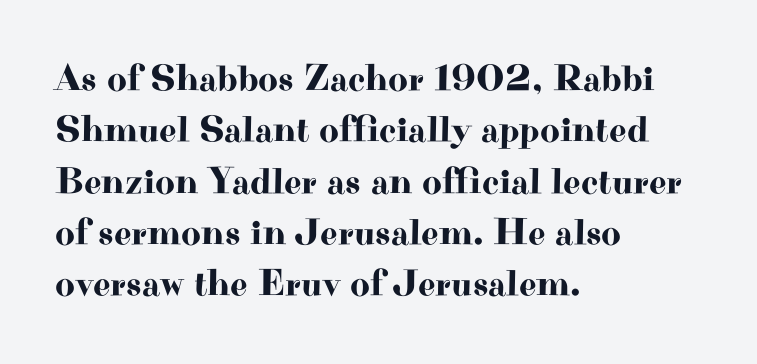
{"serif": "yes", "italic": "no", "width": "wide", "stroke_contrast": "high", "x_height": "small", "monospaced": "no", "underline": "no", "align": "left", "line_spacing": "normal", "line_spacing_ratio": 1.35, "letter_spacing": "normal", "letter_spacing_em": 0.0, "glyph_px": 38}
